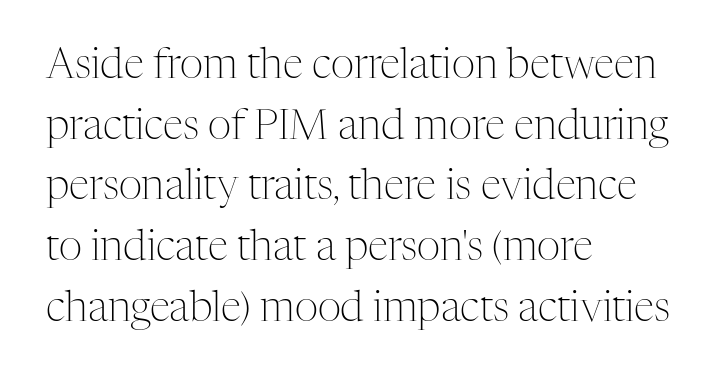
Q: Is the text bold? A: No.
Q: Is the text italic (slanted)? A: No, it is upright.
Q: Is the typeface a serif or a sans-serif typeface? A: Serif.
Q: Is the text underlined? A: No.
Q: How is the paragraph aligned? A: Left-aligned.
Q: Is the spacing between letters normal or unusually wide? A: Normal.
Q: Is the spacing between lines tight, normal or loose? A: Normal.
Q: Width (condensed, normal, or wide)? A: Normal.
Q: Stroke contrast? A: Medium.
Q: x-height? A: Medium.
Q: Monospaced? A: No.
